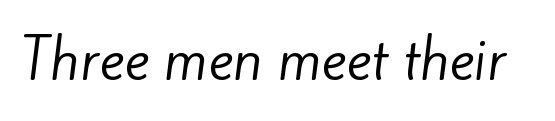
Q: Is the text bold? A: No.
Q: Is the typeface a serif or a sans-serif typeface? A: Sans-serif.
Q: Is the text underlined? A: No.
Q: Is the spacing between letters normal or unusually wide? A: Normal.
Q: Width (condensed, normal, or wide)? A: Normal.
Q: Stroke contrast? A: Low.
Q: x-height? A: Small.
Q: Monospaced? A: No.
